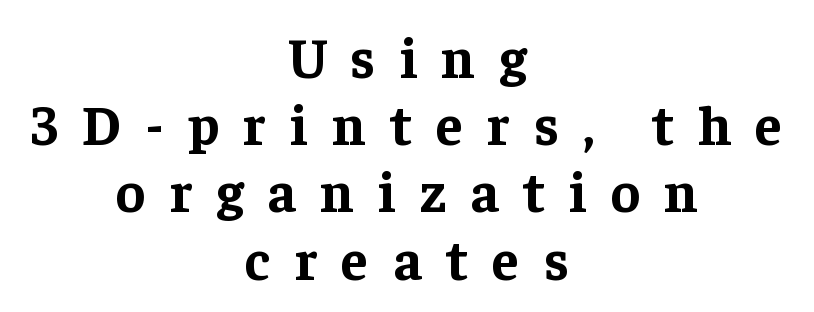
The image shows 56 px bold serif type, upright; set centered, line spacing 1.2x, unusually wide letter spacing (+0.43 em), not underlined; low stroke contrast and a medium x-height.
